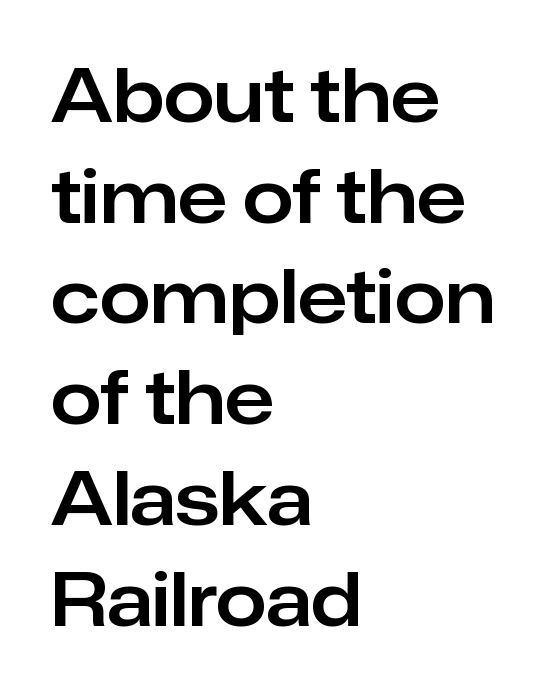
The image shows 73 px sans-serif type, upright; set left-aligned, normal line spacing (1.38x), normal letter spacing, not underlined; low stroke contrast and a medium x-height.
